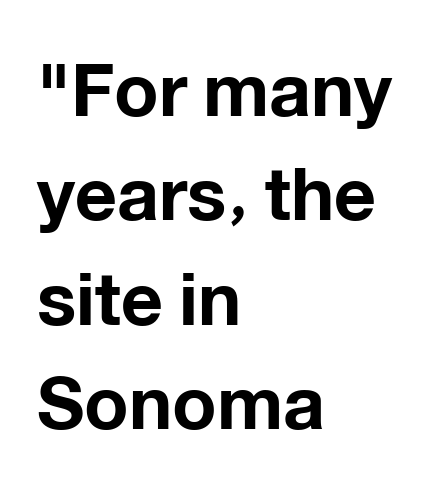
{"serif": "no", "italic": "no", "bold": "yes", "weight": "bold", "width": "normal", "stroke_contrast": "low", "x_height": "medium", "monospaced": "no", "underline": "no", "align": "left", "line_spacing": "normal", "line_spacing_ratio": 1.43, "letter_spacing": "normal", "letter_spacing_em": 0.0, "glyph_px": 73}
